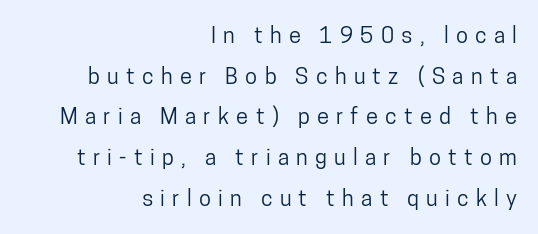
Honestly, there is no underline to notice here at all. Every stem runs plumb, perpendicular to the baseline. The rendering anchors every line to the right-hand side. Compared with typical body copy, the letter spacing here is much looser.
